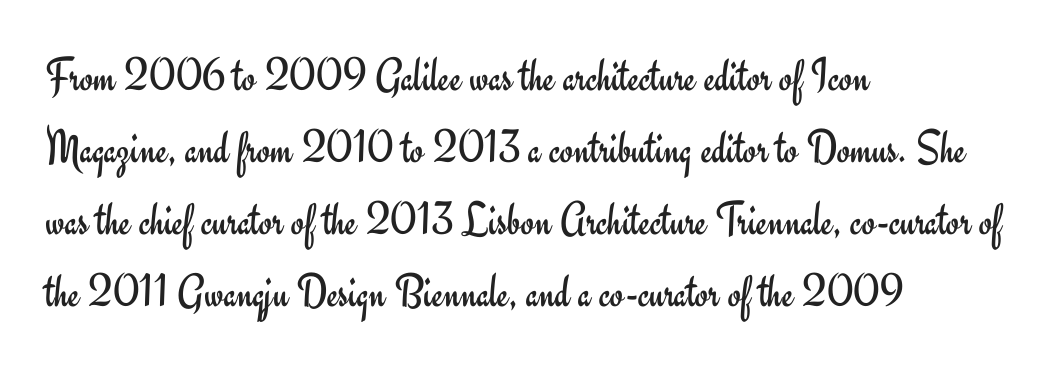
Q: Is the text bold? A: No.
Q: Is the text italic (slanted)? A: Yes.
Q: Is the typeface a serif or a sans-serif typeface? A: Sans-serif.
Q: Is the text underlined? A: No.
Q: How is the paragraph aligned? A: Left-aligned.
Q: Is the spacing between letters normal or unusually wide? A: Normal.
Q: Is the spacing between lines tight, normal or loose? A: Normal.
Q: Width (condensed, normal, or wide)? A: Normal.
Q: Stroke contrast? A: Low.
Q: x-height? A: Small.
Q: Monospaced? A: No.
